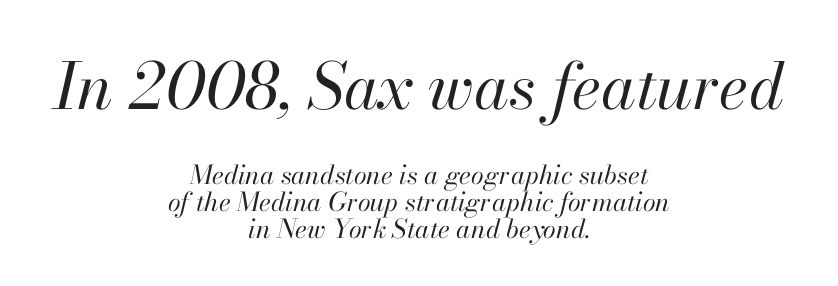
Summary of weight: not heavy and not bold. Emphasis-style slanted type is in use. Look at the glyph heights: the upper group is clearly the bigger setting. This sample has the flowing, uneven cadence of proportional lettering.
